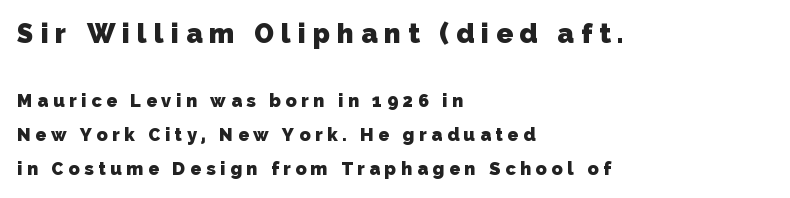
Lines of text with bare space underneath. Does the copy run flush right? No — it runs flush left. You could only call the tracking loose — the letters float apart. This is heavy type, rendered in bold. Notice the wide empty band between every row — that's loose leading.
